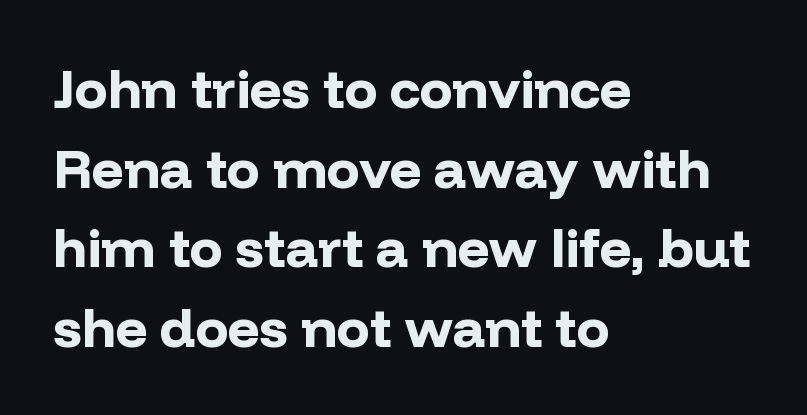
The characters look thick and weighty, a clear bold. Each letter keeps its own natural width here, so spacing adapts to shape. Style check: upright. Left-aligned paragraph, ragged on the right.
